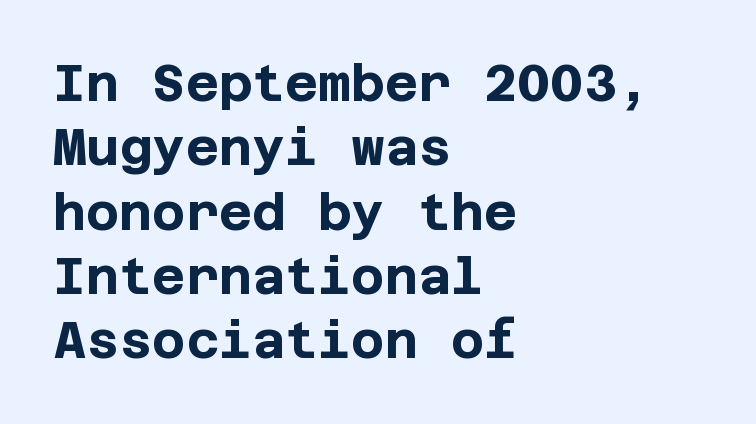
The image shows 51 px bold sans-serif type, upright; set left-aligned, normal line spacing (1.26x), normal letter spacing, not underlined; low stroke contrast and a large x-height.
